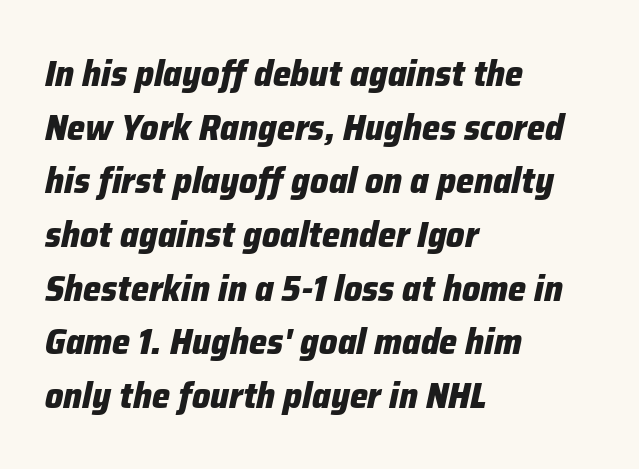
Honestly, the row spacing looks completely unremarkable. Rule under the text: the space is simply empty. The axis of the letterforms is tilted away from vertical. The horizontal fit of the characters is conventional and even.
